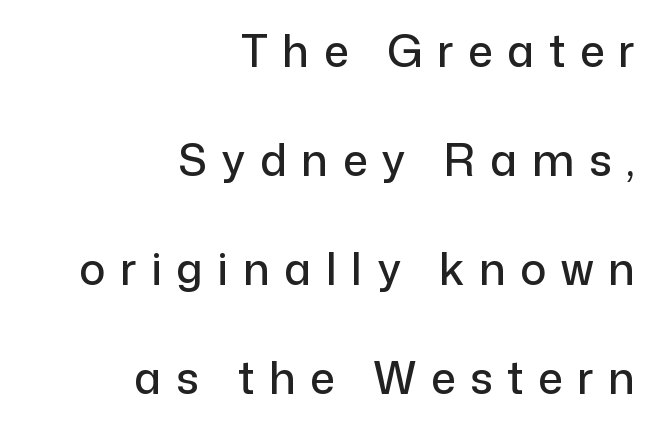
{"serif": "no", "italic": "no", "width": "normal", "stroke_contrast": "low", "x_height": "medium", "monospaced": "no", "underline": "no", "align": "right", "line_spacing": "loose", "line_spacing_ratio": 2.48, "letter_spacing": "wide", "letter_spacing_em": 0.33, "glyph_px": 44}
